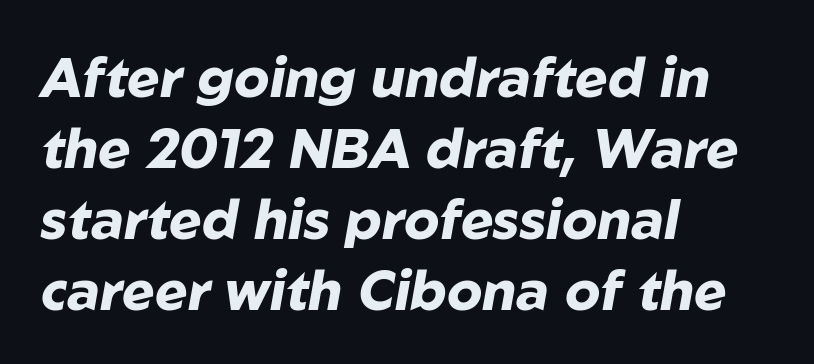
The image shows 55 px heavy type, italic (leaning right); set left-aligned, normal line spacing (1.29x), normal letter spacing, not underlined; low stroke contrast and a medium x-height.
